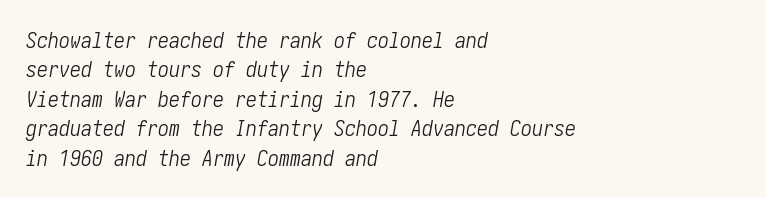
{"italic": "yes", "lean": "right", "slant_degrees": 10, "bold": "no", "underline": "no", "align": "left", "line_spacing": "normal", "line_spacing_ratio": 1.34, "letter_spacing": "normal", "letter_spacing_em": 0.0, "glyph_px": 22}
